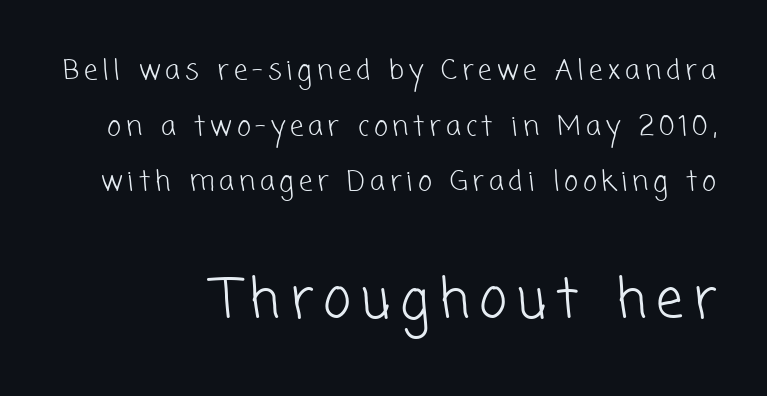
Every row of glyphs terminates at an identical x-position on the right. No letter is thick-stroked: the sample isn't bold. Observe the absence of serifs on each vertical stroke in this sample. Has an underline been added? It has not.
